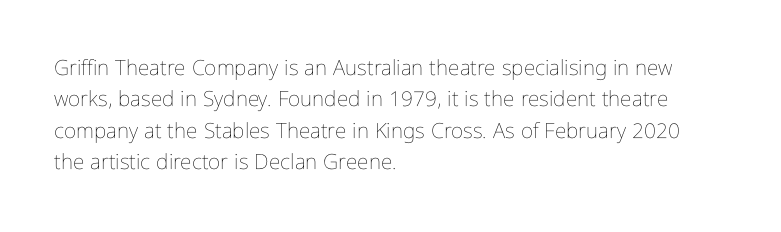
Ordinary non-slanted type is in use. Honestly, the row spacing looks completely unremarkable. These lines keep a tight, regular rhythm from letter to letter. These lines stack with their left ends in a neat column.
